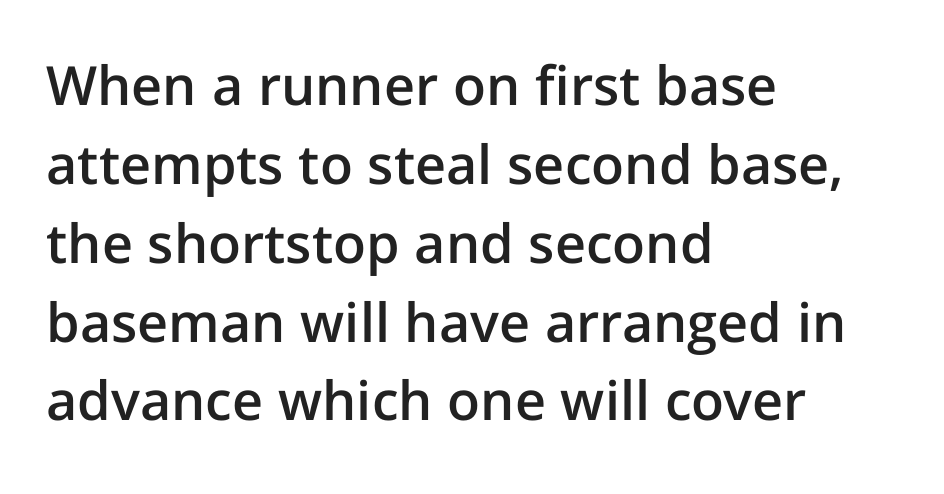
The image shows 54 px semibold sans-serif type, upright; set left-aligned, normal line spacing (1.46x), normal letter spacing, not underlined; low stroke contrast and a medium x-height.
